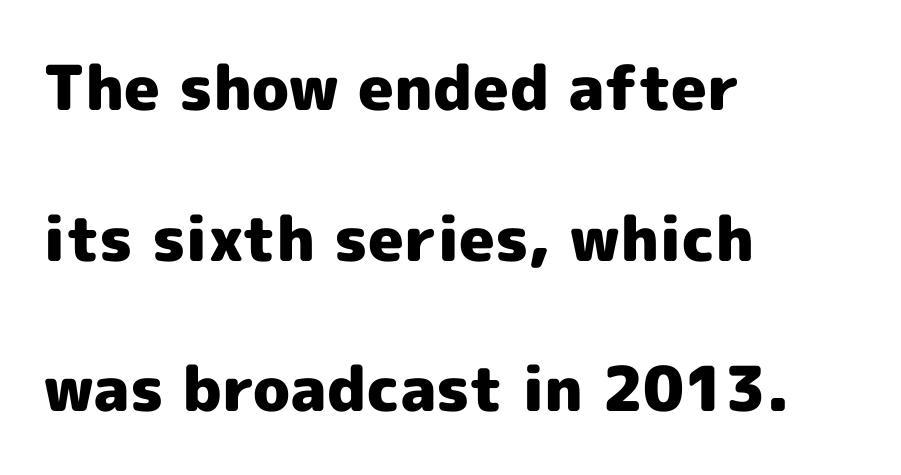
Q: Is the text bold? A: Yes.
Q: Is the text italic (slanted)? A: No, it is upright.
Q: Is the typeface a serif or a sans-serif typeface? A: Sans-serif.
Q: Is the text underlined? A: No.
Q: How is the paragraph aligned? A: Left-aligned.
Q: Is the spacing between letters normal or unusually wide? A: Normal.
Q: Is the spacing between lines tight, normal or loose? A: Loose.
Q: Width (condensed, normal, or wide)? A: Normal.
Q: x-height? A: Medium.
Q: Monospaced? A: No.
